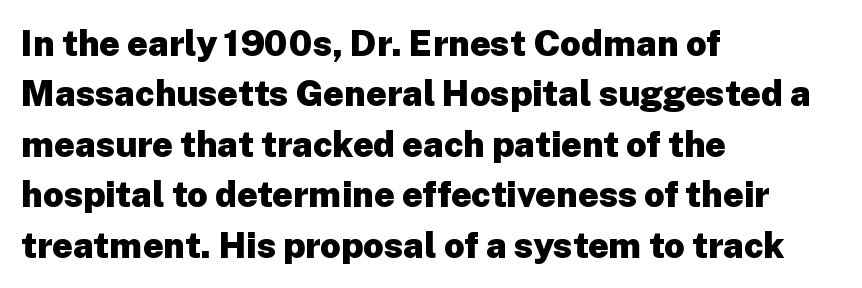
Evenly set lines give the paragraph a standard silhouette. A classic flush-left, rag-right setting is used for this passage. Font category for this specimen: sans-serif. Nope, not italic — everything's standing straight. In terms of weight, the rendering is a true, heavy bold. The letterforms sit shoulder to shoulder at normal distance.
